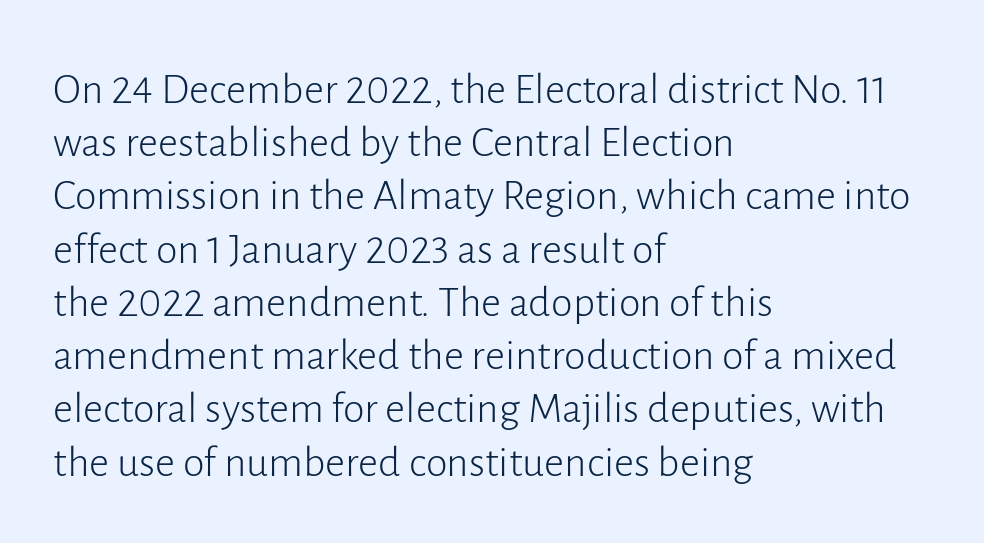
Ink coverage per letter is moderate at most. The rendering keeps characters at their native spacing. The zone under the glyphs is completely vacant. You could not count columns in this text — the font is proportionally spaced. The letters carry no serifs — their stems end cleanly without finishing strokes. Unlike italic type, these characters show no tilt at all.
